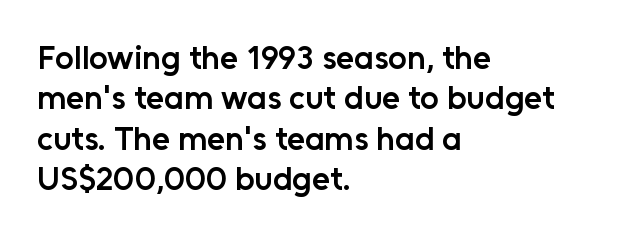
The image shows 33 px semibold sans-serif type, upright; set left-aligned, line spacing 1.22x, normal letter spacing, not underlined; low stroke contrast and a medium x-height.
